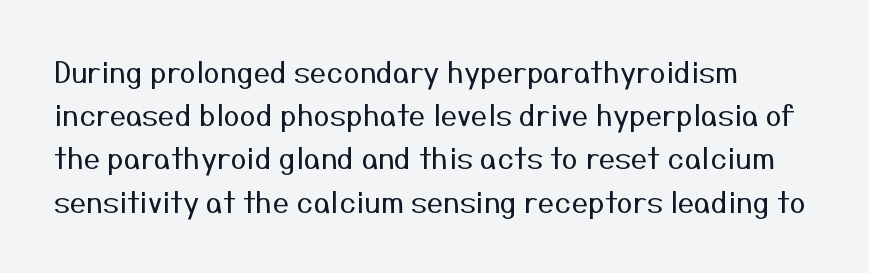
Inter-character spacing is left at the font's built-in metrics. Ascenders rise straight up at ninety degrees. Classification — sans serif. The ragged edge is on the right, which tells us the setting is flush left.
